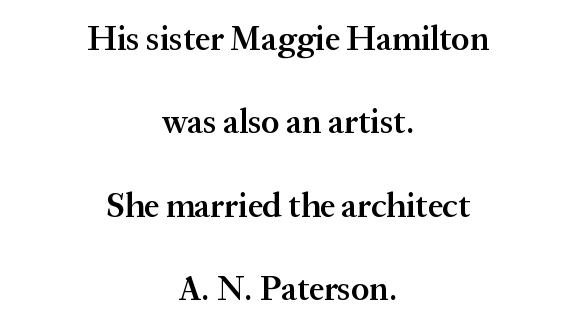
The image shows 34 px semibold serif type, upright; set centered, loose line spacing (2.45x), normal letter spacing, not underlined; medium stroke contrast and a medium x-height.
